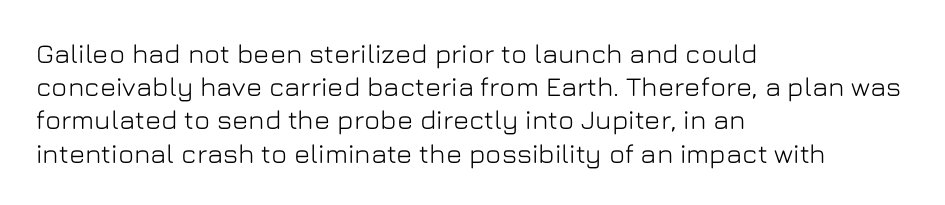
Every row of glyphs begins at an identical x-position on the left. These lines were composed using upright roman letters. Standard letterfit; no display-style spreading of the glyphs. The glyphs are unaccompanied by any horizontal stroke below them.
